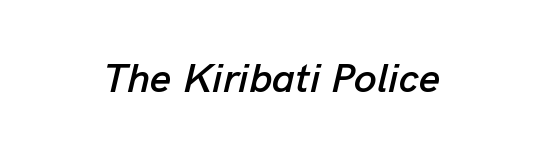
{"italic": "yes", "lean": "right", "slant_degrees": 13, "width": "normal", "stroke_contrast": "low", "x_height": "medium", "monospaced": "no", "underline": "no", "letter_spacing": "normal", "letter_spacing_em": 0.0, "glyph_px": 41}
